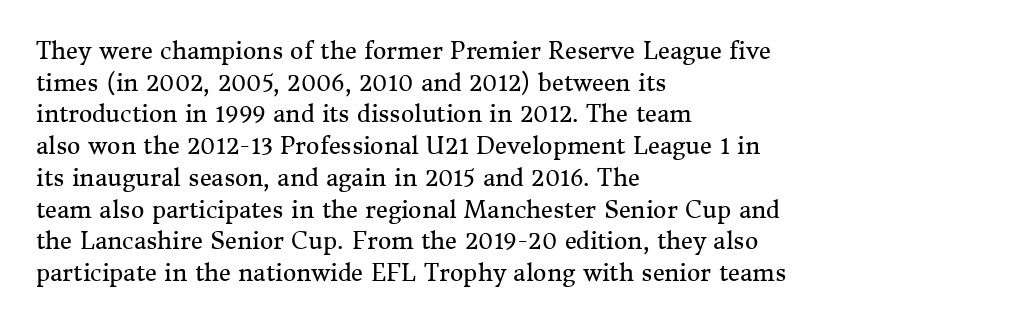
Q: Is the text bold? A: No.
Q: Is the text italic (slanted)? A: No, it is upright.
Q: Is the text underlined? A: No.
Q: How is the paragraph aligned? A: Left-aligned.
Q: Is the spacing between letters normal or unusually wide? A: Normal.
Q: Is the spacing between lines tight, normal or loose? A: Normal.
